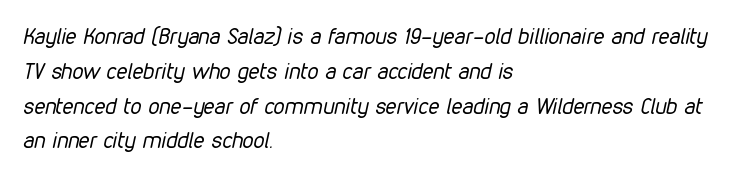
{"italic": "yes", "lean": "right", "slant_degrees": 12, "bold": "no", "underline": "no", "align": "left", "line_spacing": "normal", "line_spacing_ratio": 1.58, "letter_spacing": "normal", "letter_spacing_em": 0.0, "glyph_px": 22}
